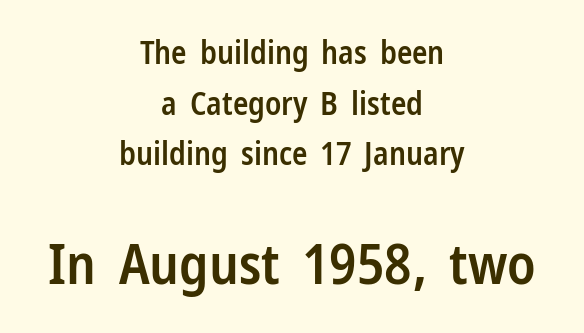
The image shows 56 px semibold, condensed sans-serif type, upright; set centered, normal line spacing (1.58x), normal letter spacing, not underlined; the second (bottom) block is 1.75x larger; low stroke contrast and a medium x-height.
